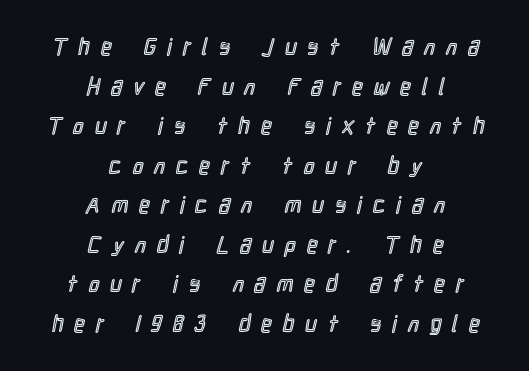
The rag falls on both sides of this text block equally. Unmarked baselines from the first word to the last. Short note: letters widely spaced.
